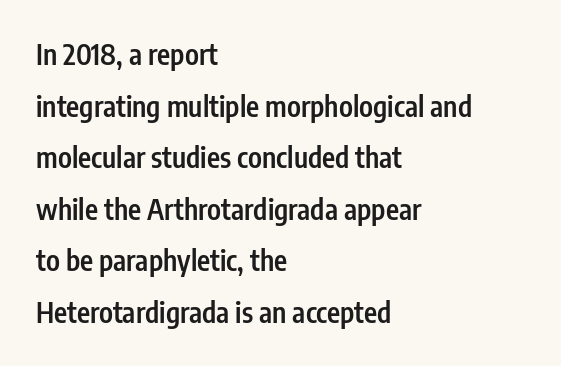
The image shows 28 px semibold, condensed sans-serif type, upright; set left-aligned, line spacing 1.84x, normal letter spacing, not underlined; low stroke contrast and a medium x-height.
